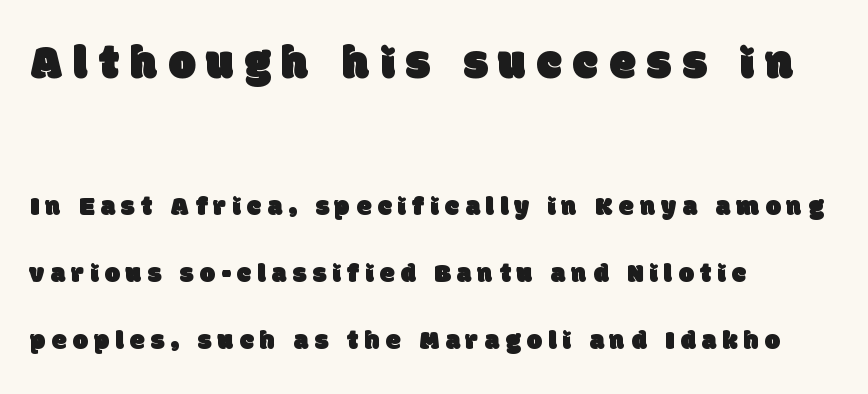
Caption: multi-line text, flush left, ragged right. The passage shown has open, widely tracked lettering throughout. The block sitting higher on the canvas is the one with enlarged characters. Nope, no serifs anywhere on these letters.
